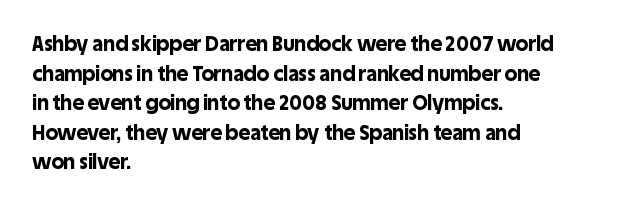
The image shows 20 px bold type, upright; set left-aligned, normal line spacing (1.48x), normal letter spacing, not underlined.
